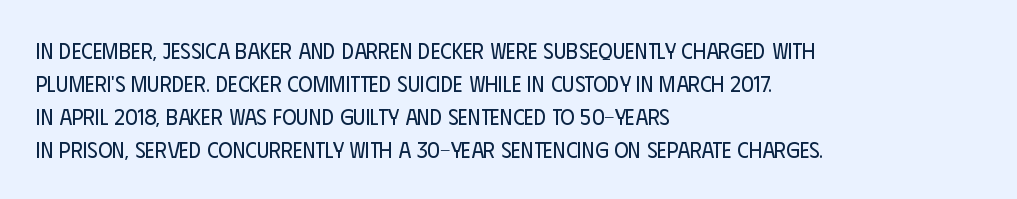
Q: Is the text bold? A: No.
Q: Is the text italic (slanted)? A: No, it is upright.
Q: Is the text underlined? A: No.
Q: How is the paragraph aligned? A: Left-aligned.
Q: Is the spacing between letters normal or unusually wide? A: Normal.
Q: Is the spacing between lines tight, normal or loose? A: Normal.
